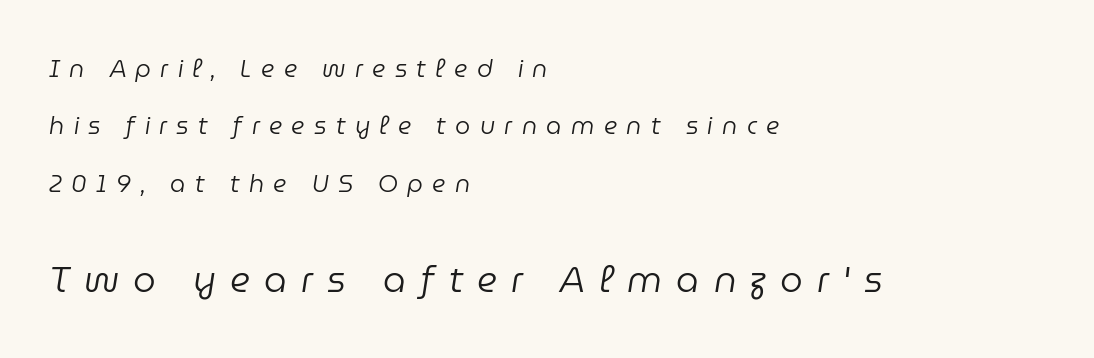
Q: Is the text bold? A: No.
Q: Is the text italic (slanted)? A: Yes, it leans right by about 9 degrees.
Q: Is the text underlined? A: No.
Q: How is the paragraph aligned? A: Left-aligned.
Q: Is the spacing between letters normal or unusually wide? A: Unusually wide.
Q: Is the spacing between lines tight, normal or loose? A: Loose.
Q: Which block of text is set in a larger size, the first (top) or the second (bottom)? A: The second (bottom) one.
Q: Width (condensed, normal, or wide)? A: Normal.
Q: Stroke contrast? A: Low.
Q: x-height? A: Medium.
Q: Monospaced? A: No.
